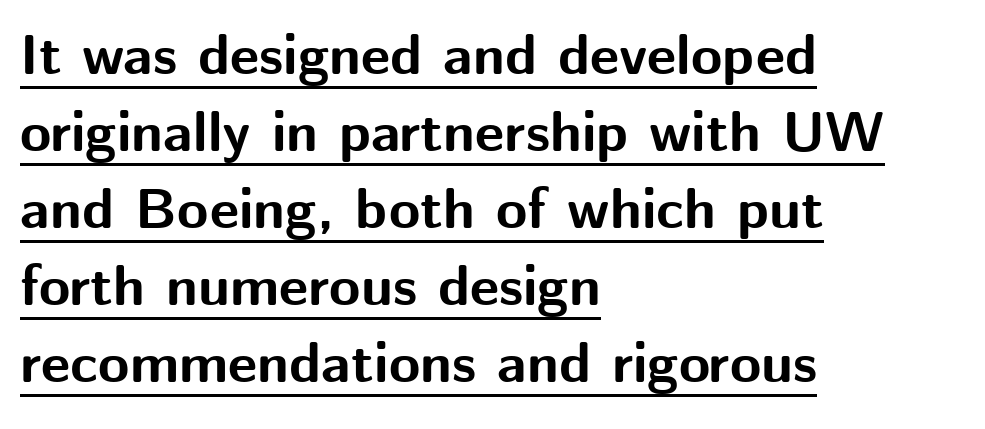
{"serif": "no", "italic": "no", "bold": "yes", "weight": "bold", "width": "normal", "stroke_contrast": "medium", "x_height": "medium", "monospaced": "no", "underline": "yes", "align": "left", "line_spacing": "normal", "line_spacing_ratio": 1.35, "letter_spacing": "normal", "letter_spacing_em": 0.0, "glyph_px": 57}
